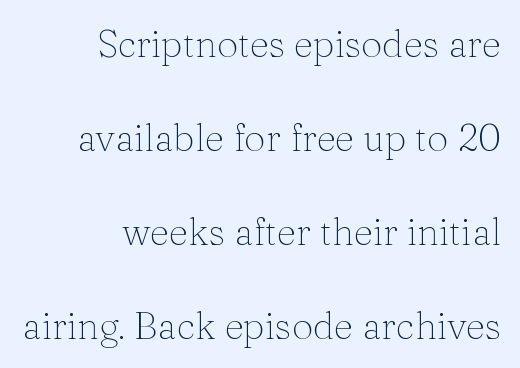
The image shows 38 px thin serif type, upright; set right-aligned, loose line spacing (2.47x), normal letter spacing, not underlined; medium stroke contrast and a medium x-height.
